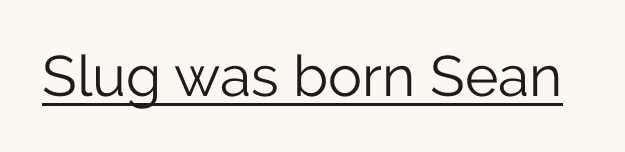
The letters advance in unequal steps, a hallmark of proportional type. To sum up the face: it is a sans, with no serifs. The letterforms sit at book weight or below. A continuous stroke trails under the words, as in a hyperlink. If you drew a line through each stem, it would be perfectly vertical. Inter-character spacing is left at the font's built-in metrics.
